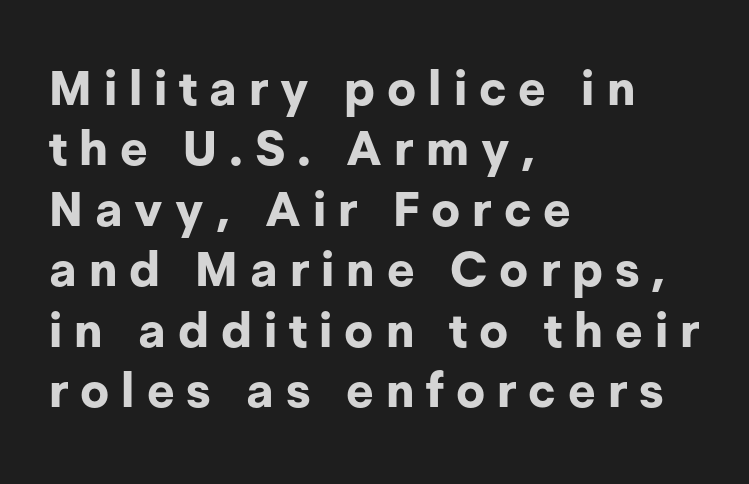
Type without underlining. The face used here is a sans, in the tradition of grotesques and geometrics. The letters advance in unequal steps, a hallmark of proportional type. Italic? Not at all — the glyphs are vertical. The block of text has a typical density, with ordinary space between rows. Does extra space separate the letters? Yes, quite a lot of it.
